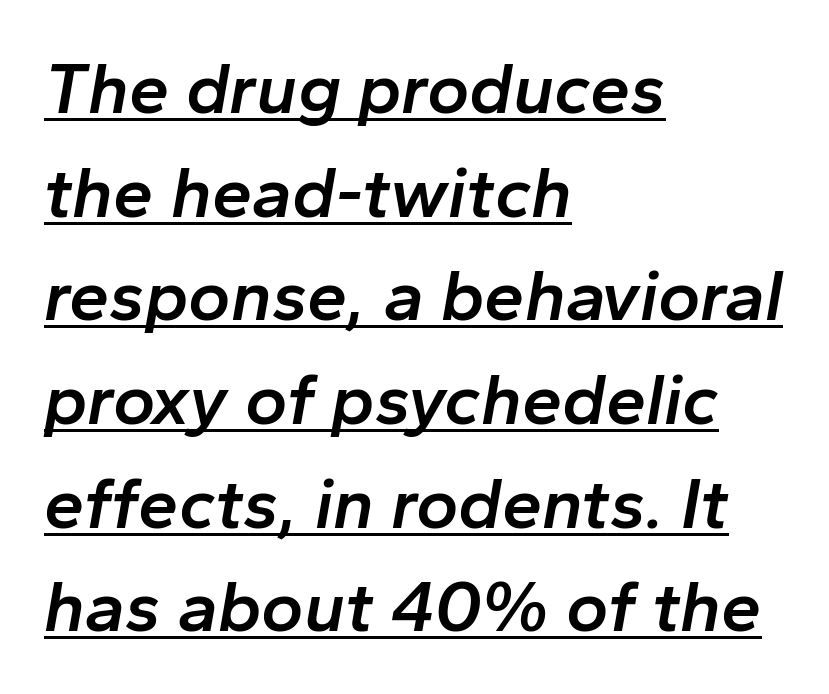
Heft: intermediate — a semibold. Inter-character spacing is left at the font's built-in metrics. The rendering anchors every line to the left-hand side. You can tell it's italic because the verticals aren't actually vertical. Descenders here cross a horizontal rule under the line. Proportional: the letters do not fall into vertical columns.
